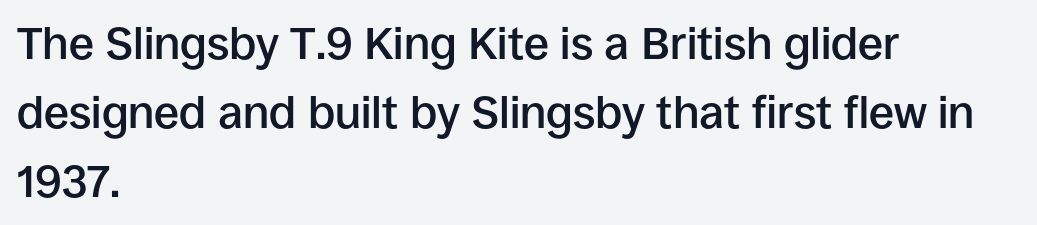
Q: Is the text bold? A: Semi-bold.
Q: Is the text italic (slanted)? A: No, it is upright.
Q: Is the typeface a serif or a sans-serif typeface? A: Sans-serif.
Q: Is the text underlined? A: No.
Q: How is the paragraph aligned? A: Left-aligned.
Q: Is the spacing between letters normal or unusually wide? A: Normal.
Q: Is the spacing between lines tight, normal or loose? A: Normal.
Q: Width (condensed, normal, or wide)? A: Normal.
Q: Stroke contrast? A: Low.
Q: x-height? A: Large.
Q: Monospaced? A: No.
